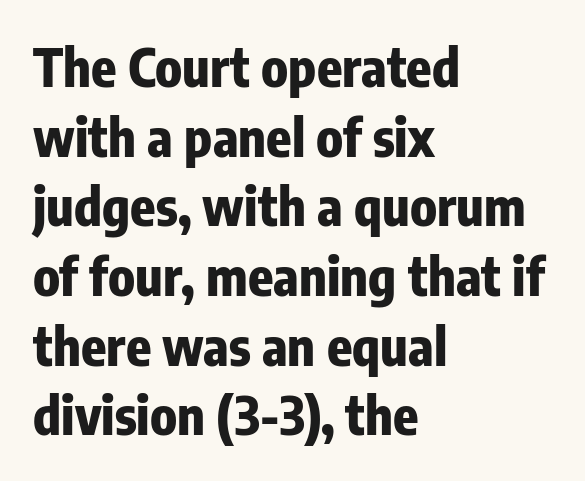
Q: Is the text bold? A: Yes.
Q: Is the text italic (slanted)? A: No, it is upright.
Q: Is the typeface a serif or a sans-serif typeface? A: Sans-serif.
Q: Is the text underlined? A: No.
Q: How is the paragraph aligned? A: Left-aligned.
Q: Is the spacing between letters normal or unusually wide? A: Normal.
Q: Is the spacing between lines tight, normal or loose? A: Normal.
Q: Width (condensed, normal, or wide)? A: Condensed.
Q: Stroke contrast? A: Low.
Q: x-height? A: Medium.
Q: Monospaced? A: No.
